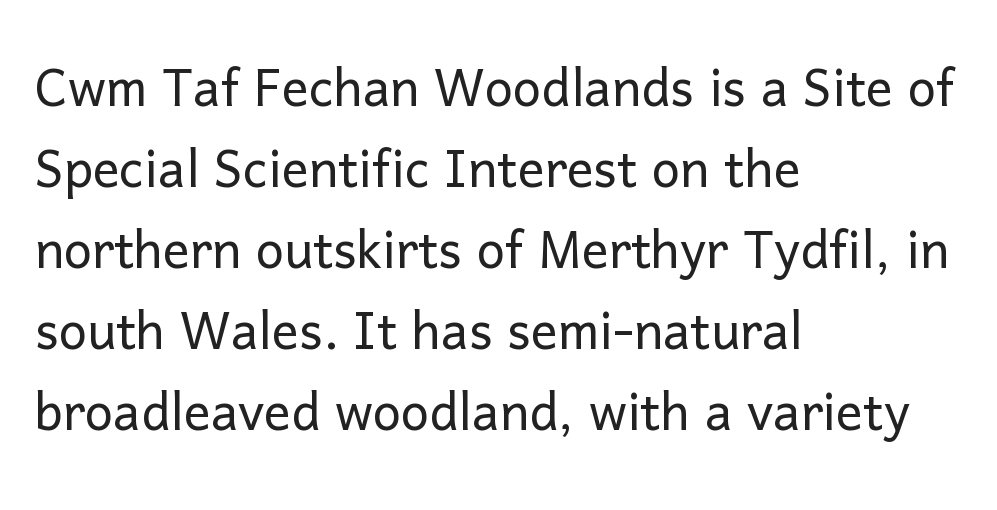
Think of a printed novel: that variable character pitch is what you see here. Weight: not bold — regular or lighter. This sample is left-justified, so line endings fall wherever the words run out. Unlike italic type, these characters show no tilt at all. The tracking reads as untouched default to a designer's eye. What kind of face is this? One without serifs — a sans.
